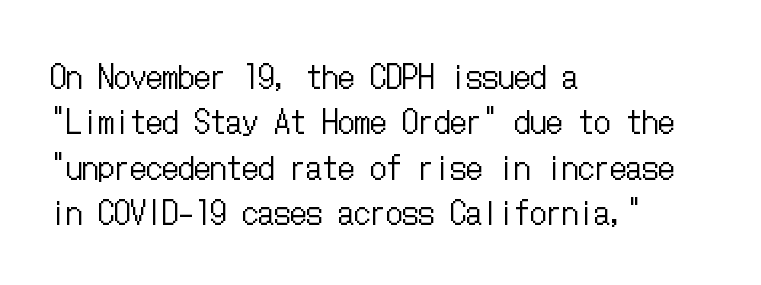
Q: Is the text bold? A: No.
Q: Is the text italic (slanted)? A: No, it is upright.
Q: Is the text underlined? A: No.
Q: How is the paragraph aligned? A: Left-aligned.
Q: Is the spacing between letters normal or unusually wide? A: Normal.
Q: Is the spacing between lines tight, normal or loose? A: Normal.
Q: Width (condensed, normal, or wide)? A: Condensed.
Q: Stroke contrast? A: Low.
Q: x-height? A: Medium.
